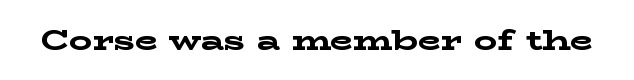
Q: Is the text bold? A: Yes.
Q: Is the text italic (slanted)? A: No, it is upright.
Q: Is the typeface a serif or a sans-serif typeface? A: Serif.
Q: Is the text underlined? A: No.
Q: Is the spacing between letters normal or unusually wide? A: Normal.
Q: Width (condensed, normal, or wide)? A: Wide.
Q: Stroke contrast? A: Low.
Q: x-height? A: Medium.
Q: Monospaced? A: No.
